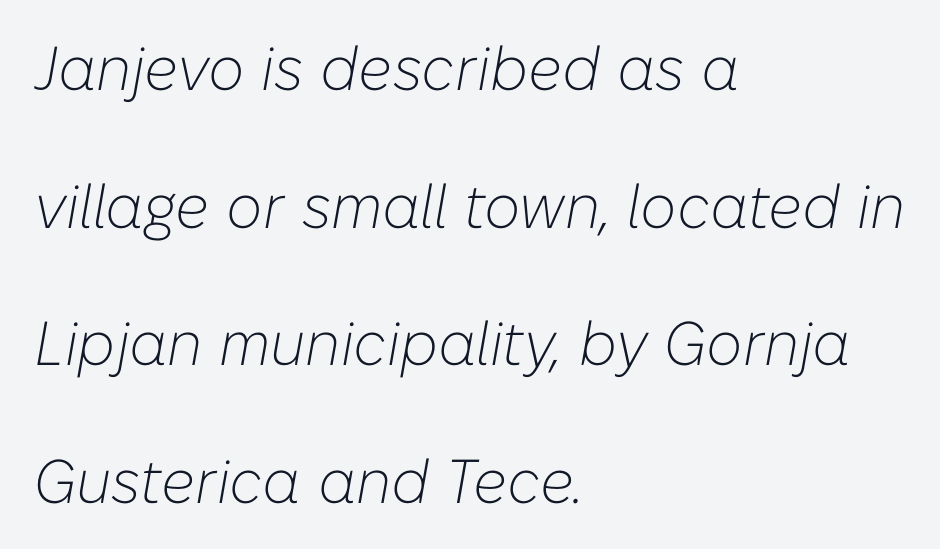
{"italic": "yes", "lean": "right", "slant_degrees": 10, "bold": "no", "weight": "light", "width": "normal", "stroke_contrast": "low", "x_height": "medium", "monospaced": "no", "underline": "no", "align": "left", "line_spacing": "loose", "line_spacing_ratio": 2.22, "letter_spacing": "normal", "letter_spacing_em": 0.0, "glyph_px": 62}
